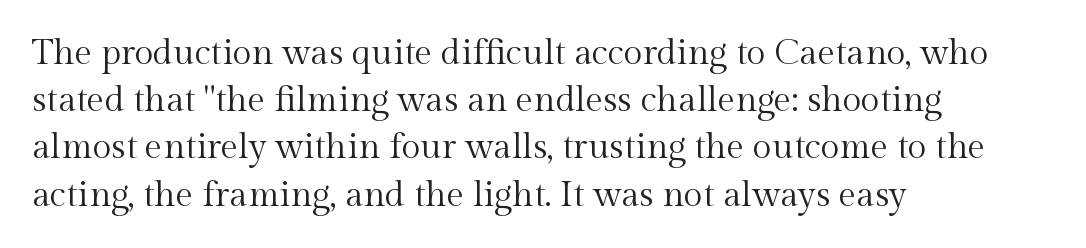
{"serif": "yes", "italic": "no", "bold": "no", "weight": "regular", "width": "normal", "x_height": "medium", "monospaced": "no", "underline": "no", "align": "left", "line_spacing": "normal", "line_spacing_ratio": 1.35, "letter_spacing": "normal", "letter_spacing_em": 0.0, "glyph_px": 35}
